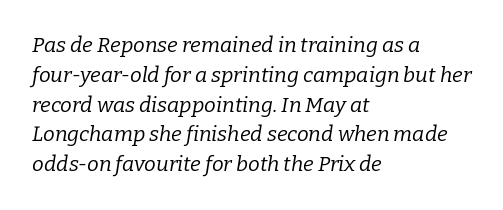
Line beginnings align vertically; line endings do not. The strokes carry an ordinary text weight at most. Observe the ordinary spacing: letters are neighbours, not strangers. In terms of leading, this rendering sits right in the middle. Clear beneath every line of the passage.
